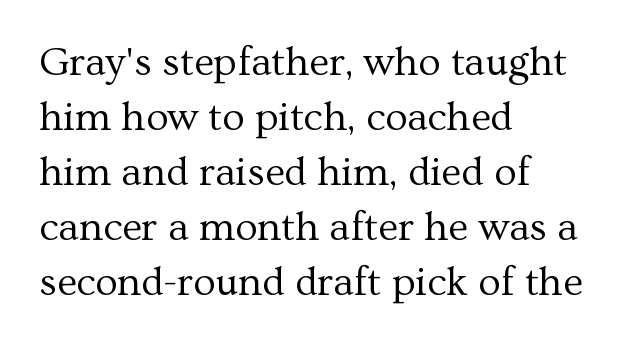
The image shows 41 px regular-weight serif type, upright; set left-aligned, normal line spacing (1.34x), normal letter spacing, not underlined; medium stroke contrast and a medium x-height.
